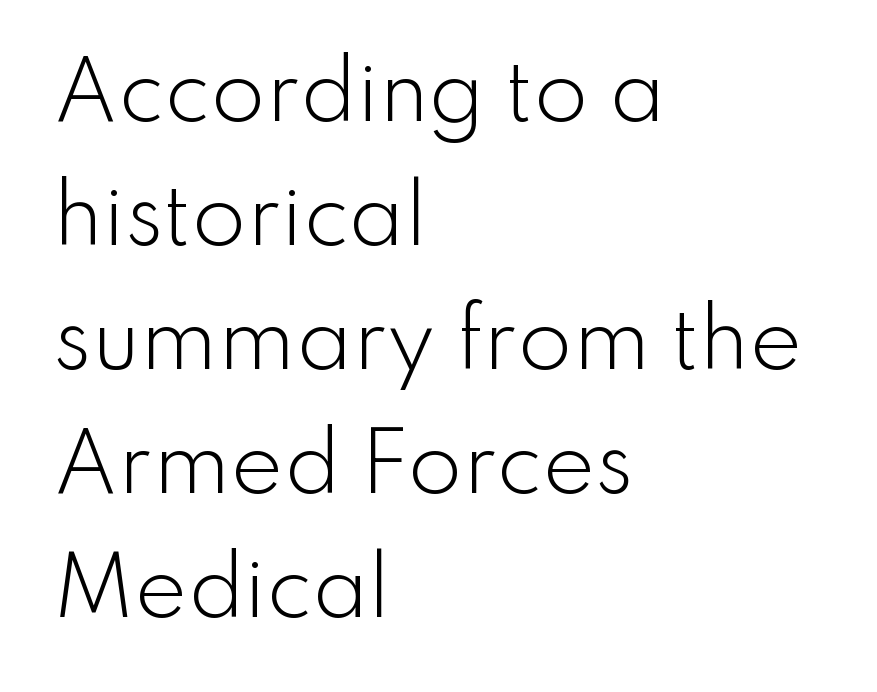
Q: Is the text bold? A: No.
Q: Is the text italic (slanted)? A: No, it is upright.
Q: Is the typeface a serif or a sans-serif typeface? A: Sans-serif.
Q: Is the text underlined? A: No.
Q: How is the paragraph aligned? A: Left-aligned.
Q: Is the spacing between letters normal or unusually wide? A: Normal.
Q: Is the spacing between lines tight, normal or loose? A: Normal.
Q: Width (condensed, normal, or wide)? A: Normal.
Q: Stroke contrast? A: Low.
Q: x-height? A: Small.
Q: Monospaced? A: No.
